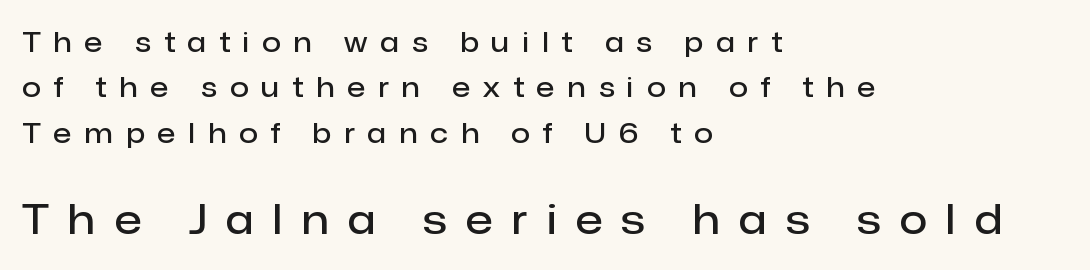
Q: Is the text bold? A: Semi-bold.
Q: Is the text italic (slanted)? A: No, it is upright.
Q: Is the typeface a serif or a sans-serif typeface? A: Sans-serif.
Q: Is the text underlined? A: No.
Q: How is the paragraph aligned? A: Left-aligned.
Q: Is the spacing between letters normal or unusually wide? A: Unusually wide.
Q: Is the spacing between lines tight, normal or loose? A: Normal.
Q: Which block of text is set in a larger size, the first (top) or the second (bottom)? A: The second (bottom) one.
Q: Width (condensed, normal, or wide)? A: Normal.
Q: Stroke contrast? A: Low.
Q: x-height? A: Medium.
Q: Monospaced? A: No.
